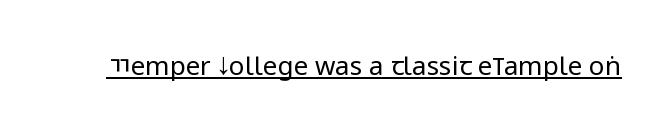
{"italic": "no", "bold": "no", "underline": "yes", "letter_spacing": "normal", "letter_spacing_em": 0.0, "glyph_px": 26}
